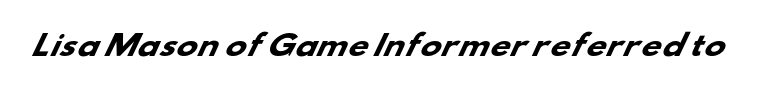
Q: Is the text bold? A: Yes.
Q: Is the typeface a serif or a sans-serif typeface? A: Sans-serif.
Q: Is the text underlined? A: No.
Q: Is the spacing between letters normal or unusually wide? A: Normal.
Q: Width (condensed, normal, or wide)? A: Wide.
Q: Stroke contrast? A: Low.
Q: x-height? A: Small.
Q: Monospaced? A: No.
